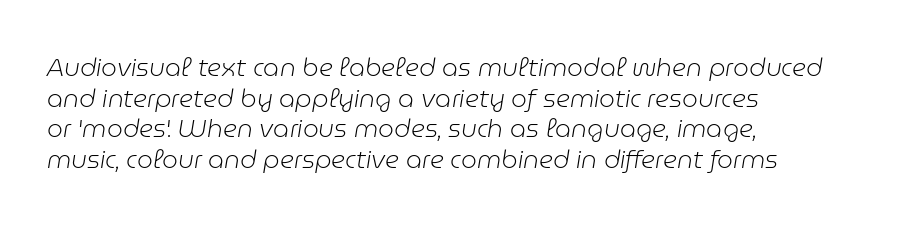
Inter-character spacing is left at the font's built-in metrics. Counters stay open thanks to moderate or lighter strokes. Notice how the passage keeps a crisp vertical edge on the left only. Clear beneath every line of the passage.
